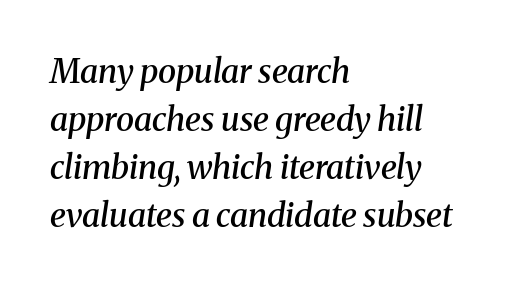
{"serif": "yes", "italic": "yes", "lean": "right", "slant_degrees": 8, "bold": "semi", "weight": "semibold", "width": "normal", "stroke_contrast": "medium", "x_height": "medium", "monospaced": "no", "underline": "no", "align": "left", "line_spacing": "normal", "line_spacing_ratio": 1.45, "letter_spacing": "normal", "letter_spacing_em": 0.0, "glyph_px": 33}
